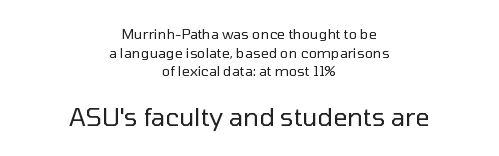
Stem width sits at or under what a default text font uses. Two sizes are in play, and the larger belongs to the second block. Students, note that the glyphs here touch the page at normal intervals. Only glyphs here, with clear space below each row. This is the regular roman posture of the typeface. Line starts and ends both wander, symmetrically.
